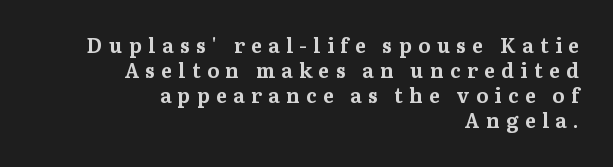
Heavy, bold letterforms. Alignment: flush right. Spacing between characters has been opened up far beyond the box default. If you measured baseline to baseline, you'd find a middling distance.
